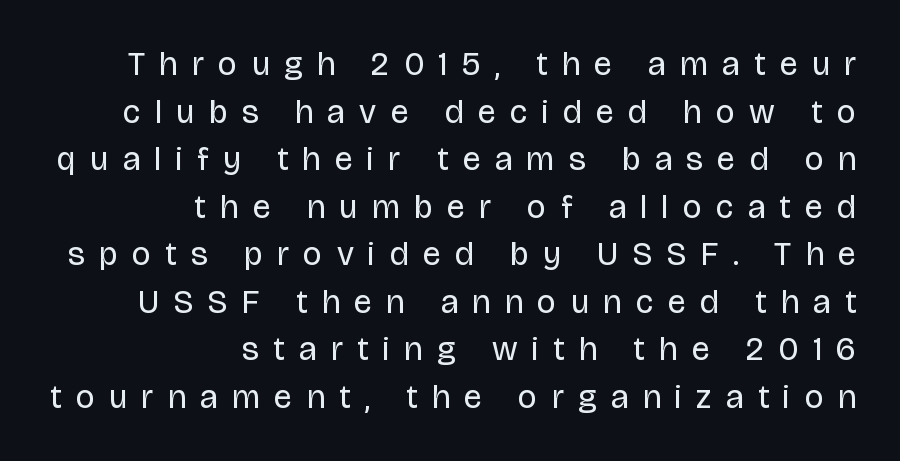
The image shows 33 px regular-weight sans-serif type, upright; set right-aligned, normal line spacing (1.44x), unusually wide letter spacing (+0.44 em), not underlined; low stroke contrast and a large x-height.
